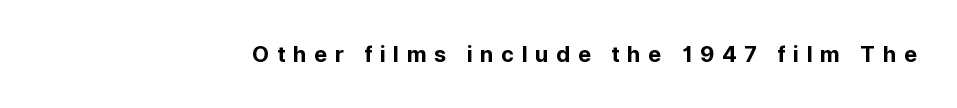
Q: Is the text bold? A: Yes.
Q: Is the text italic (slanted)? A: No, it is upright.
Q: Is the text underlined? A: No.
Q: Is the spacing between letters normal or unusually wide? A: Unusually wide.
